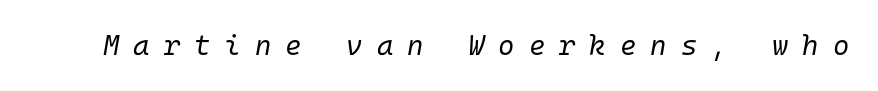
Each letter, wide or thin by design, is forced into the same width here. In terms of posture, this sample is oblique. Between one letter and the next there's a generous, obvious gap. Descenders are the only things crossing below the line. Counters stay open thanks to moderate or lighter strokes.
